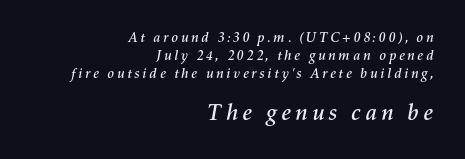
The image shows 23 px text type, italic (leaning right); set right-aligned, normal line spacing (1.28x), not underlined; the second (bottom) block is 1.64x larger.
